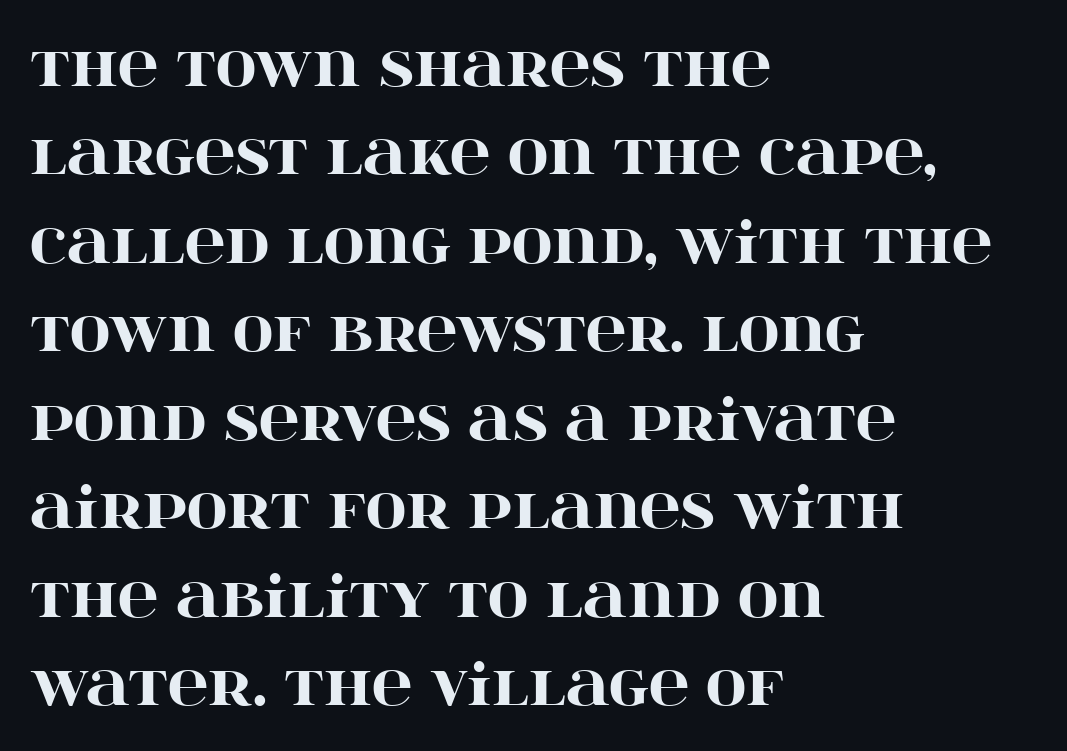
The image shows 56 px heavy, wide serif type, upright; set left-aligned, normal line spacing (1.58x), normal letter spacing, not underlined; high stroke contrast and a large x-height.
